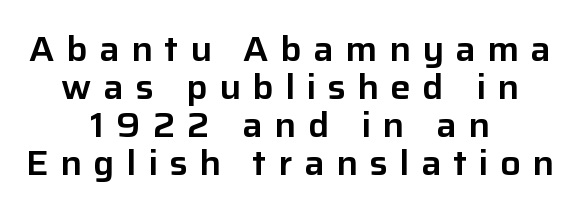
The image shows 34 px sans-serif type, upright; set centered, tight line spacing (1.12x), unusually wide letter spacing (+0.34 em), not underlined; low stroke contrast and a medium x-height.
